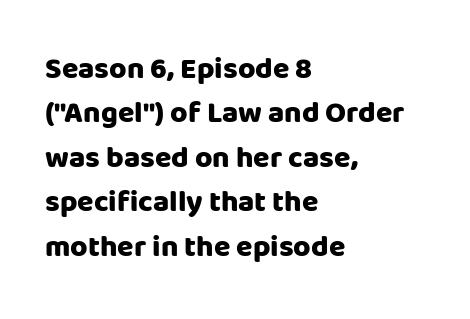
A roman cut, with each character standing at attention. All the whitespace from short lines collects on the right. Unlike a traditional serif, this face leaves its strokes unadorned. The horizontal fit of the characters is conventional and even.
